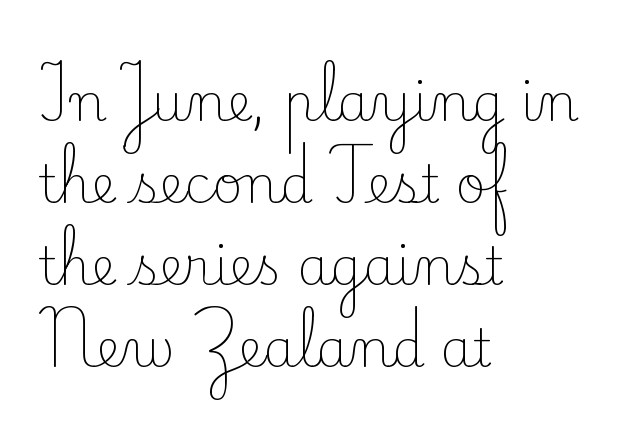
Default kerning and tracking; the words read as compact shapes. Every row of glyphs begins at an identical x-position on the left. The space beneath each line is pristine and unruled. A light-to-regular cut is what we see here.
